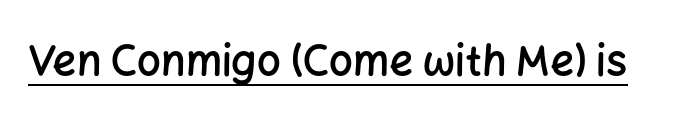
The image shows 42 px semibold sans-serif type, upright; set normal letter spacing, underlined; low stroke contrast and a medium x-height.
